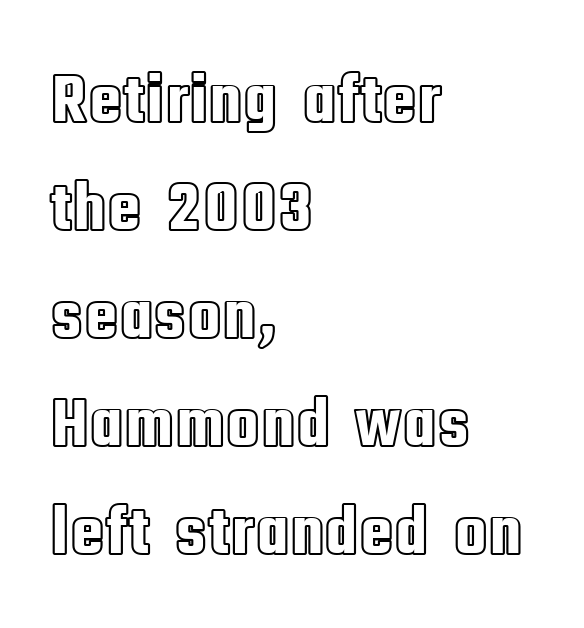
The image shows 71 px condensed type, upright; set left-aligned, normal line spacing (1.52x), normal letter spacing, not underlined; a large x-height.
